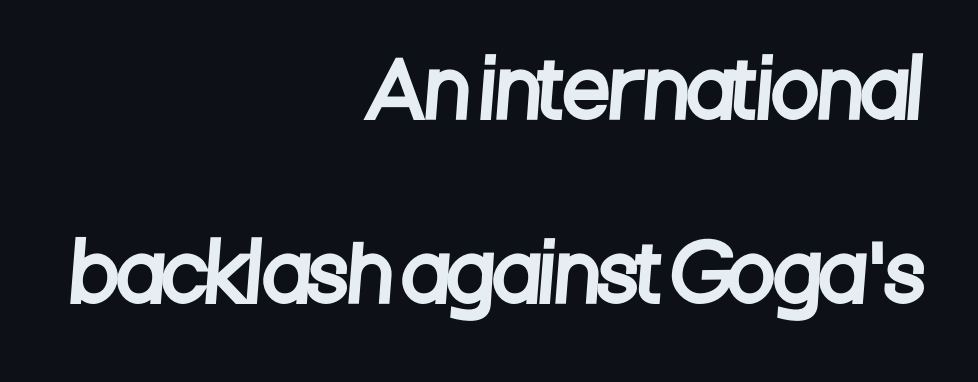
The image shows 76 px condensed sans-serif type; set right-aligned, loose line spacing (2.42x), normal letter spacing, not underlined; low stroke contrast and a large x-height.
